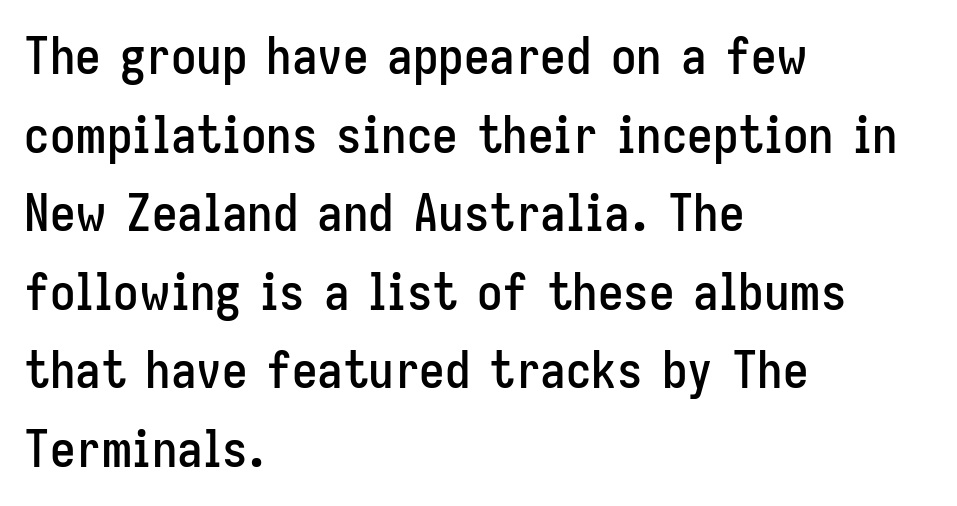
The face used here is a sans, in the tradition of grotesques and geometrics. Varying glyph widths throughout — classic text-font behaviour. Beneath every word, the page is bare. The face used here is rendered with its standard letterfit.
